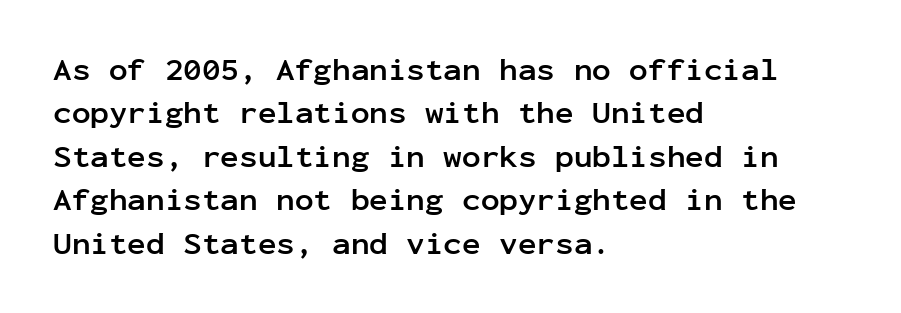
The image shows 31 px semibold sans-serif type, upright, monospaced; set left-aligned, normal line spacing (1.4x), normal letter spacing, not underlined; low stroke contrast and a medium x-height.
